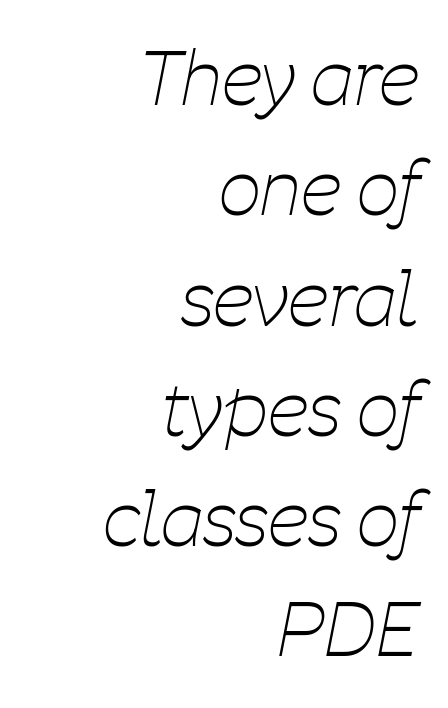
The image shows 74 px thin, condensed type, italic (leaning right); set right-aligned, normal line spacing (1.49x), normal letter spacing, not underlined; low stroke contrast and a medium x-height.
